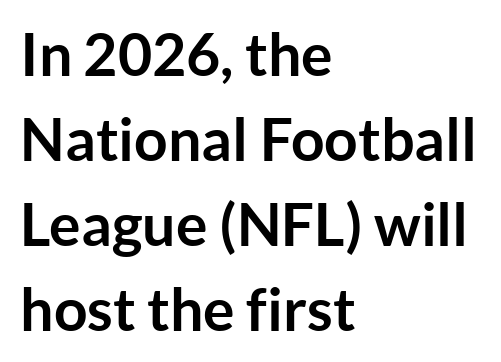
The image shows 59 px semibold sans-serif type, upright; set left-aligned, normal line spacing (1.44x), normal letter spacing, not underlined; low stroke contrast and a medium x-height.
